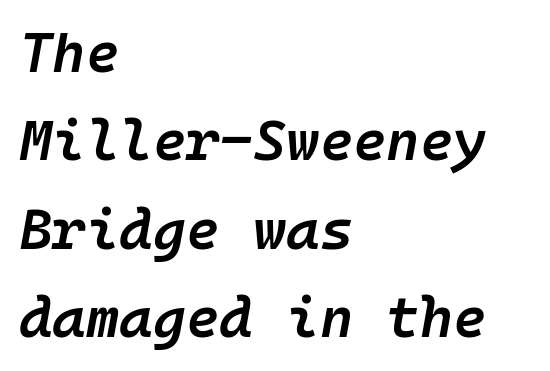
Q: Is the text bold? A: Semi-bold.
Q: Is the text italic (slanted)? A: Yes, it leans right by about 10 degrees.
Q: Is the text underlined? A: No.
Q: How is the paragraph aligned? A: Left-aligned.
Q: Is the spacing between letters normal or unusually wide? A: Normal.
Q: Is the spacing between lines tight, normal or loose? A: Normal.
Q: Width (condensed, normal, or wide)? A: Normal.
Q: Stroke contrast? A: Low.
Q: x-height? A: Medium.
Q: Monospaced? A: Yes.
